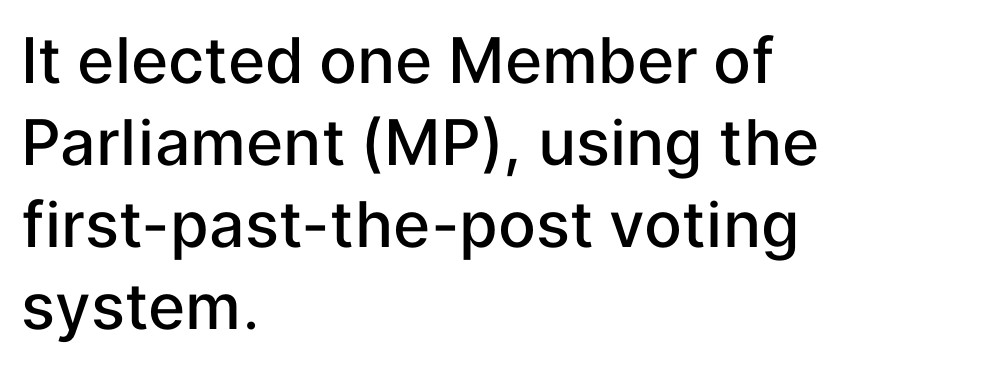
Q: Is the text bold? A: Semi-bold.
Q: Is the text italic (slanted)? A: No, it is upright.
Q: Is the typeface a serif or a sans-serif typeface? A: Sans-serif.
Q: Is the text underlined? A: No.
Q: How is the paragraph aligned? A: Left-aligned.
Q: Is the spacing between letters normal or unusually wide? A: Normal.
Q: Is the spacing between lines tight, normal or loose? A: Normal.
Q: Width (condensed, normal, or wide)? A: Normal.
Q: Stroke contrast? A: Low.
Q: x-height? A: Medium.
Q: Monospaced? A: No.
